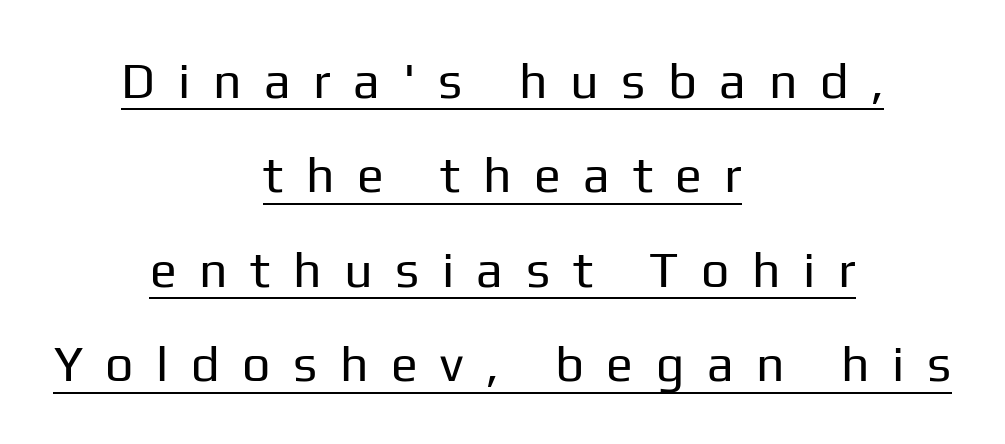
Q: Is the text bold? A: No.
Q: Is the text italic (slanted)? A: No, it is upright.
Q: Is the typeface a serif or a sans-serif typeface? A: Sans-serif.
Q: Is the text underlined? A: Yes.
Q: How is the paragraph aligned? A: Centered.
Q: Is the spacing between letters normal or unusually wide? A: Unusually wide.
Q: Width (condensed, normal, or wide)? A: Normal.
Q: Stroke contrast? A: Low.
Q: x-height? A: Medium.
Q: Monospaced? A: No.
